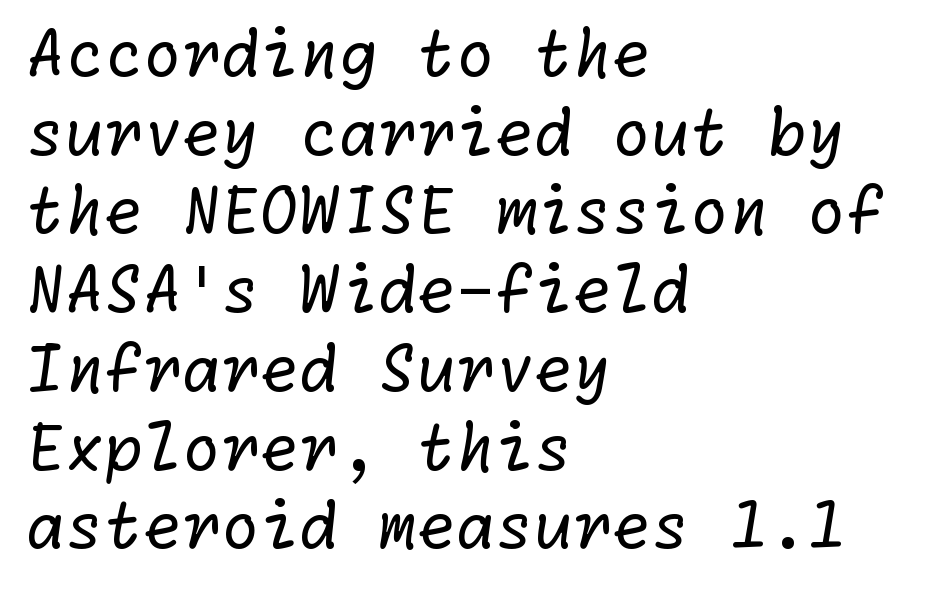
{"serif": "no", "bold": "no", "weight": "regular", "width": "normal", "stroke_contrast": "low", "x_height": "medium", "underline": "no", "align": "left", "line_spacing": "normal", "line_spacing_ratio": 1.25, "letter_spacing": "normal", "letter_spacing_em": 0.0, "glyph_px": 63}
